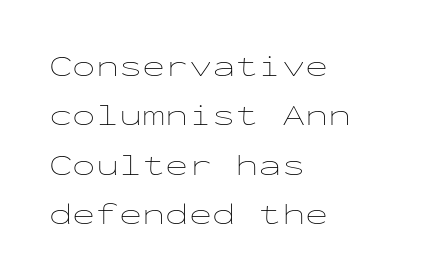
The image shows 31 px thin, wide type, upright, monospaced; set left-aligned, normal line spacing (1.59x), normal letter spacing, not underlined; low stroke contrast and a medium x-height.
